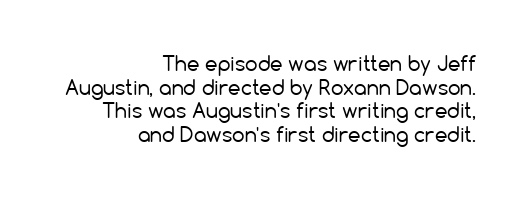
Q: Is the text bold? A: No.
Q: Is the text italic (slanted)? A: No, it is upright.
Q: Is the text underlined? A: No.
Q: How is the paragraph aligned? A: Right-aligned.
Q: Is the spacing between letters normal or unusually wide? A: Normal.
